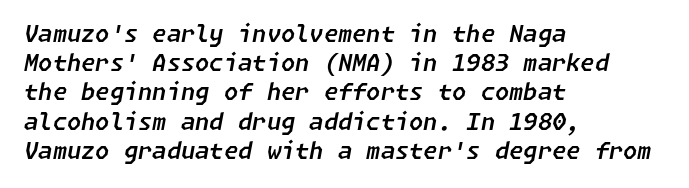
Q: Is the text italic (slanted)? A: Yes, it leans right by about 11 degrees.
Q: Is the text underlined? A: No.
Q: How is the paragraph aligned? A: Left-aligned.
Q: Is the spacing between letters normal or unusually wide? A: Normal.
Q: Is the spacing between lines tight, normal or loose? A: Normal.
